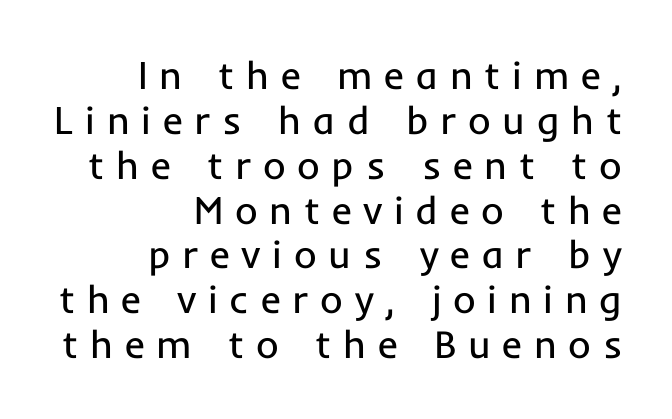
{"serif": "no", "italic": "no", "bold": "no", "weight": "regular", "width": "normal", "stroke_contrast": "low", "x_height": "medium", "monospaced": "no", "underline": "no", "align": "right", "line_spacing": "tight", "line_spacing_ratio": 1.15, "letter_spacing": "wide", "letter_spacing_em": 0.3, "glyph_px": 39}
